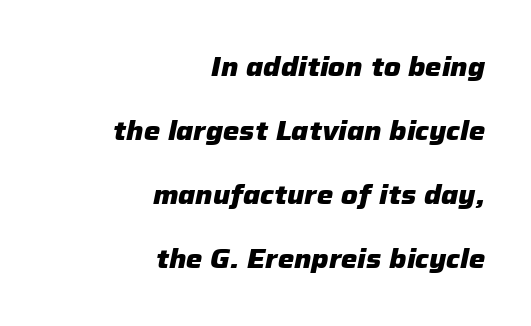
Q: Is the text bold? A: Yes.
Q: Is the text italic (slanted)? A: Yes, it leans right by about 12 degrees.
Q: Is the text underlined? A: No.
Q: How is the paragraph aligned? A: Right-aligned.
Q: Is the spacing between letters normal or unusually wide? A: Normal.
Q: Is the spacing between lines tight, normal or loose? A: Loose.
